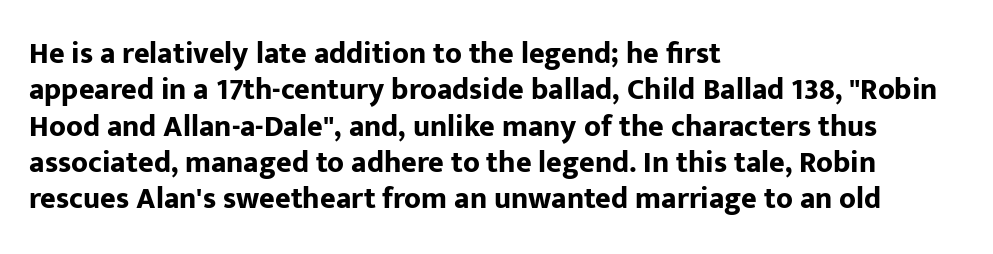
Q: Is the text bold? A: Yes.
Q: Is the text italic (slanted)? A: No, it is upright.
Q: Is the typeface a serif or a sans-serif typeface? A: Sans-serif.
Q: Is the text underlined? A: No.
Q: How is the paragraph aligned? A: Left-aligned.
Q: Is the spacing between letters normal or unusually wide? A: Normal.
Q: Width (condensed, normal, or wide)? A: Normal.
Q: Stroke contrast? A: Low.
Q: x-height? A: Medium.
Q: Monospaced? A: No.
